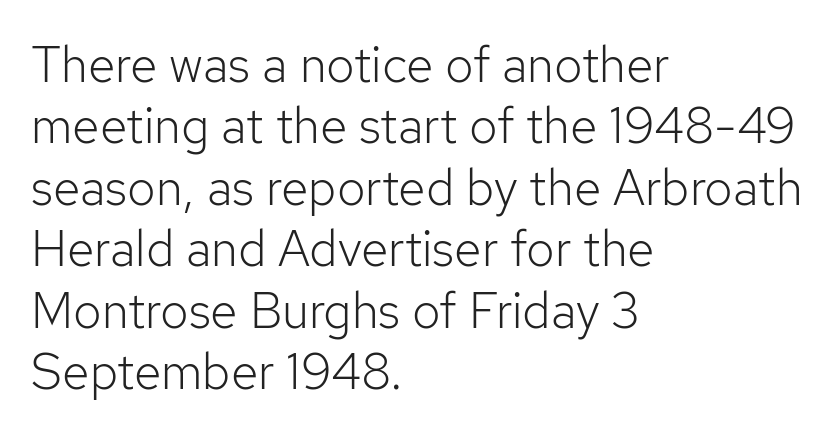
The image shows 50 px light sans-serif type, upright; set left-aligned, line spacing 1.23x, normal letter spacing, not underlined; low stroke contrast and a medium x-height.
